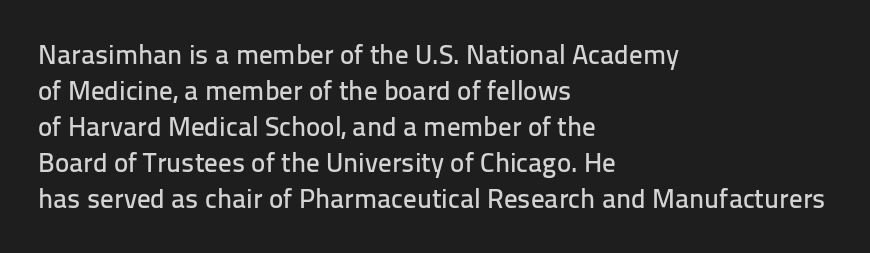
The image shows 27 px text type, upright; set left-aligned, normal line spacing (1.33x), normal letter spacing, not underlined.
